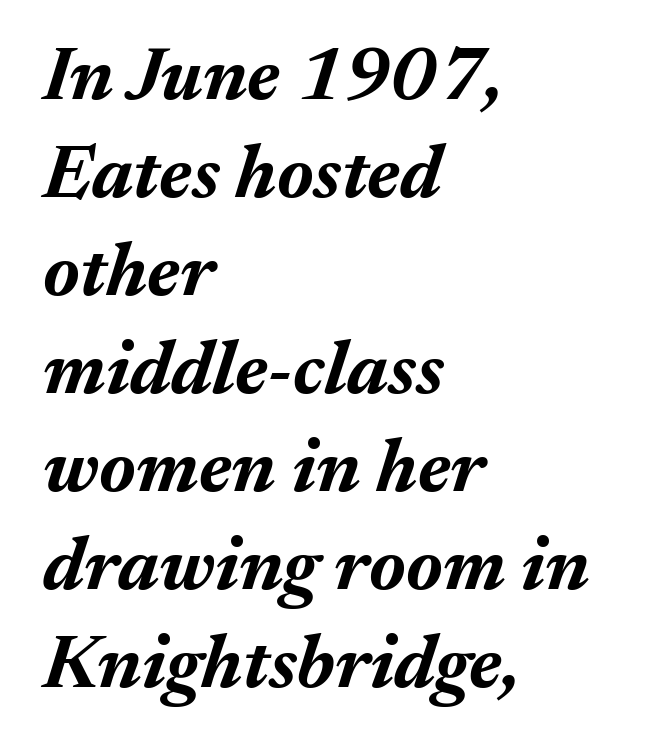
Q: Is the text bold? A: Yes.
Q: Is the text italic (slanted)? A: Yes, it leans right by about 17 degrees.
Q: Is the text underlined? A: No.
Q: How is the paragraph aligned? A: Left-aligned.
Q: Is the spacing between letters normal or unusually wide? A: Normal.
Q: Is the spacing between lines tight, normal or loose? A: Normal.
Q: Width (condensed, normal, or wide)? A: Normal.
Q: Stroke contrast? A: Medium.
Q: x-height? A: Medium.
Q: Monospaced? A: No.
